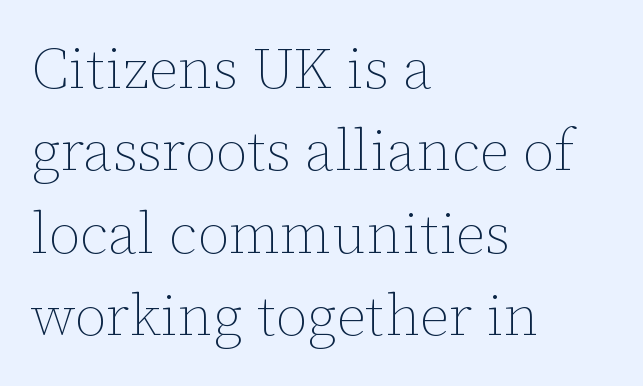
The passage shown is typed in a proportional face where columns would drift. Students, note that the glyphs here touch the page at normal intervals. This reads as an unemphasized weight, regular at the heaviest. Horizontal bands of white between lines are of average thickness. The letters stand upright; this is a roman face.
